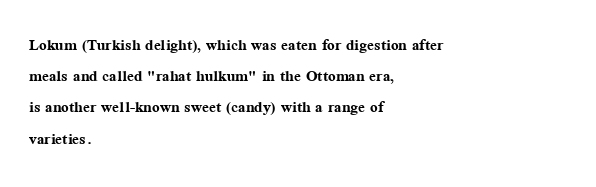
Q: Is the text bold? A: Yes.
Q: Is the text italic (slanted)? A: No, it is upright.
Q: Is the text underlined? A: No.
Q: How is the paragraph aligned? A: Left-aligned.
Q: Is the spacing between letters normal or unusually wide? A: Normal.
Q: Is the spacing between lines tight, normal or loose? A: Normal.
